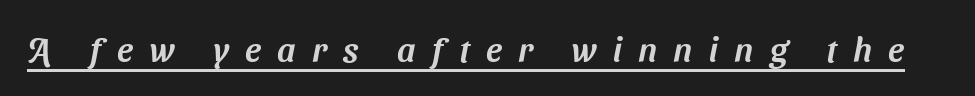
The image shows 34 px sans-serif type; set unusually wide letter spacing (+0.48 em), underlined; medium stroke contrast and a medium x-height.
